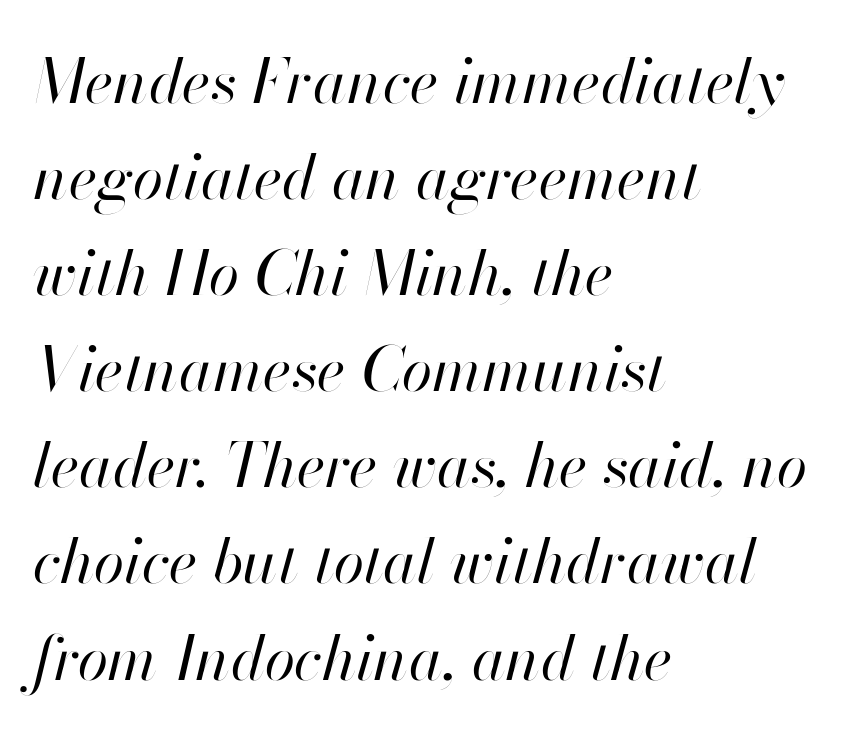
The passage is arranged the way most books set body copy — flush left. Underline: absent. Character widths vary here, with narrow letters taking less room than wide ones. Nothing unusual about the tracking: characters are spaced as the font intends. The line-height multiplier appears to be the usual default.
